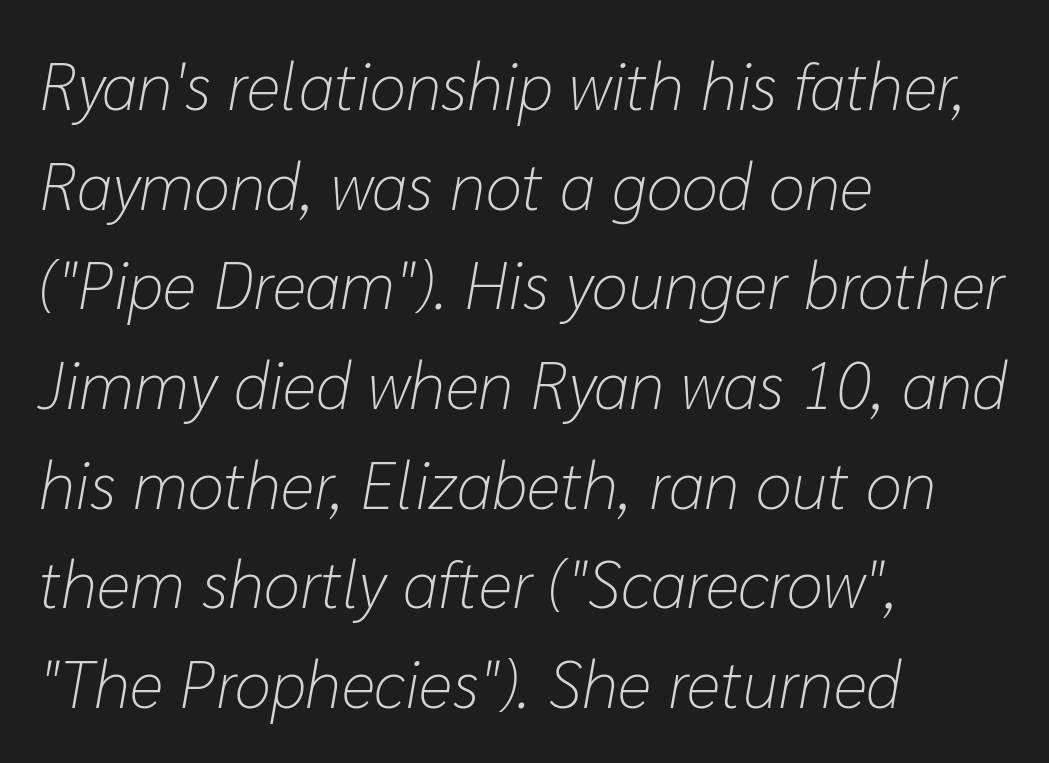
{"italic": "yes", "lean": "right", "slant_degrees": 10, "bold": "no", "weight": "light", "width": "normal", "stroke_contrast": "low", "x_height": "medium", "monospaced": "no", "underline": "no", "align": "left", "line_spacing": "normal", "line_spacing_ratio": 1.51, "letter_spacing": "normal", "letter_spacing_em": 0.0, "glyph_px": 66}
